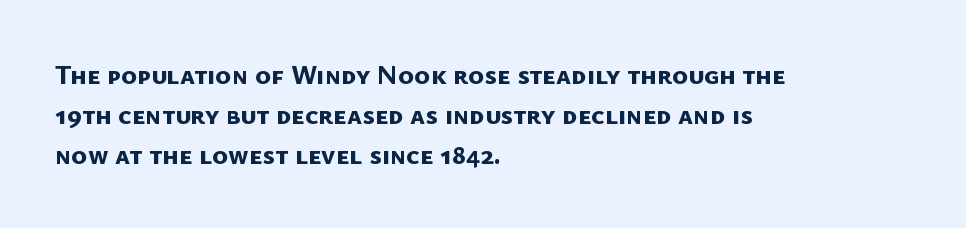
Q: Is the text bold? A: Yes.
Q: Is the text underlined? A: No.
Q: How is the paragraph aligned? A: Left-aligned.
Q: Is the spacing between letters normal or unusually wide? A: Normal.
Q: Is the spacing between lines tight, normal or loose? A: Normal.
